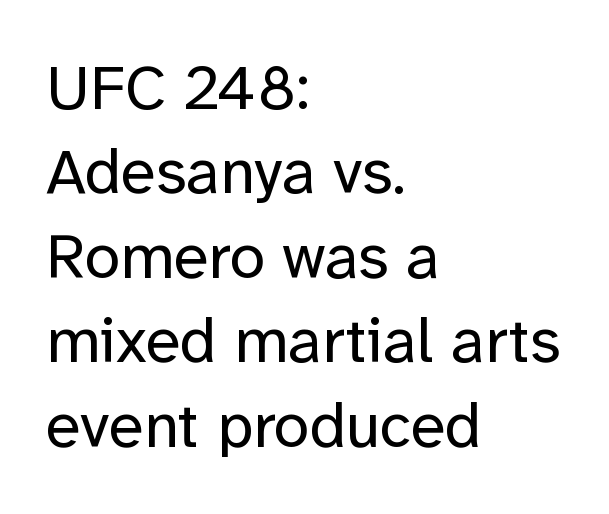
Q: Is the text bold? A: No.
Q: Is the text italic (slanted)? A: No, it is upright.
Q: Is the typeface a serif or a sans-serif typeface? A: Sans-serif.
Q: Is the text underlined? A: No.
Q: How is the paragraph aligned? A: Left-aligned.
Q: Is the spacing between letters normal or unusually wide? A: Normal.
Q: Is the spacing between lines tight, normal or loose? A: Normal.
Q: Width (condensed, normal, or wide)? A: Normal.
Q: Stroke contrast? A: Low.
Q: x-height? A: Medium.
Q: Monospaced? A: No.
